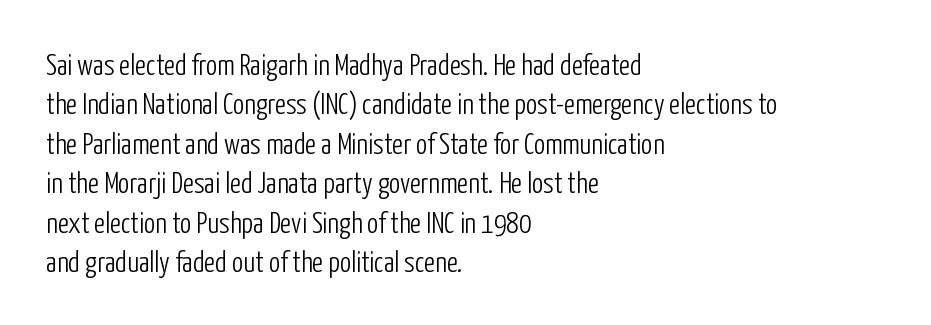
Is the block centered? No — it sits flush against the left margin. The area under the type is left untouched. The letters sit at their default tracking, neither squeezed nor spread. Honestly, the row spacing looks completely unremarkable.
